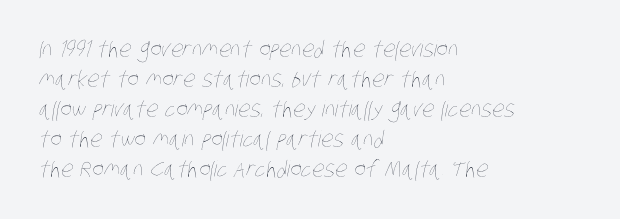
The image shows 22 px text type; set left-aligned, normal line spacing (1.36x), normal letter spacing, not underlined.
